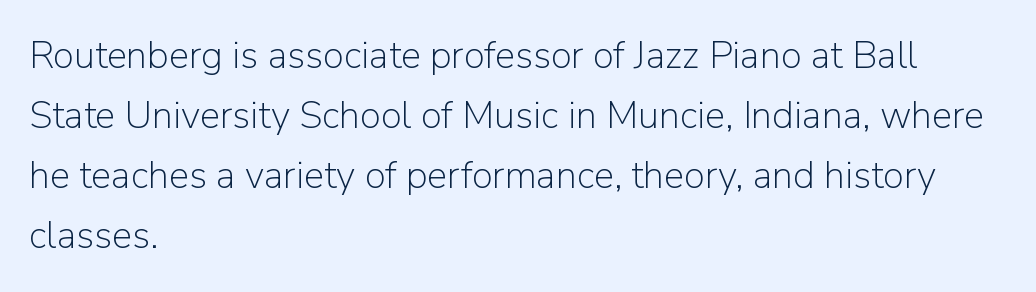
Q: Is the text bold? A: No.
Q: Is the text italic (slanted)? A: No, it is upright.
Q: Is the typeface a serif or a sans-serif typeface? A: Sans-serif.
Q: Is the text underlined? A: No.
Q: How is the paragraph aligned? A: Left-aligned.
Q: Is the spacing between letters normal or unusually wide? A: Normal.
Q: Is the spacing between lines tight, normal or loose? A: Normal.
Q: Width (condensed, normal, or wide)? A: Normal.
Q: Stroke contrast? A: Low.
Q: x-height? A: Medium.
Q: Monospaced? A: No.
